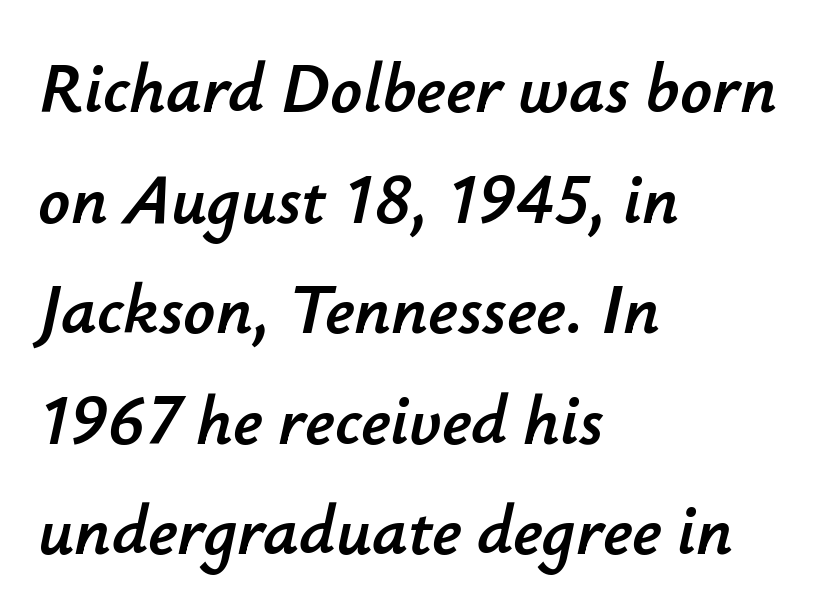
{"italic": "yes", "lean": "right", "slant_degrees": 12, "width": "normal", "stroke_contrast": "low", "x_height": "small", "monospaced": "no", "underline": "no", "align": "left", "line_spacing": "normal", "line_spacing_ratio": 1.58, "letter_spacing": "normal", "letter_spacing_em": 0.0, "glyph_px": 70}
